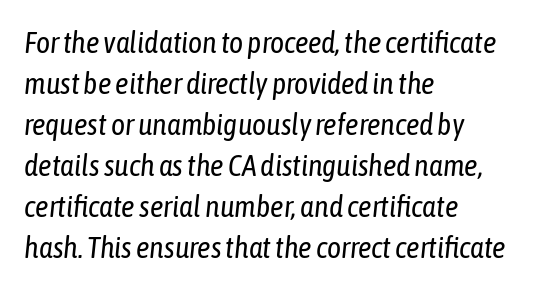
The image shows 30 px regular-weight, condensed type, italic (leaning right); set left-aligned, normal line spacing (1.37x), normal letter spacing, not underlined; low stroke contrast and a medium x-height.
